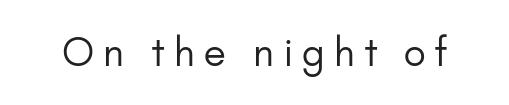
Q: Is the text bold? A: No.
Q: Is the text italic (slanted)? A: No, it is upright.
Q: Is the typeface a serif or a sans-serif typeface? A: Sans-serif.
Q: Is the text underlined? A: No.
Q: Is the spacing between letters normal or unusually wide? A: Unusually wide.
Q: Width (condensed, normal, or wide)? A: Normal.
Q: Stroke contrast? A: Low.
Q: x-height? A: Small.
Q: Monospaced? A: No.
